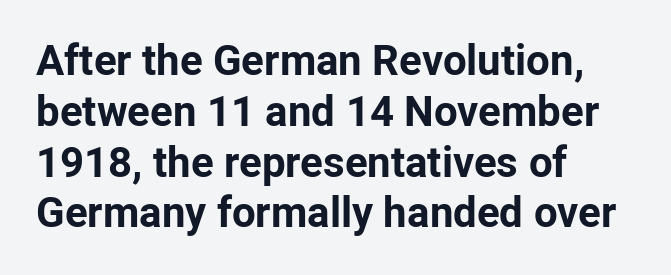
{"serif": "no", "italic": "no", "bold": "yes", "weight": "bold", "width": "normal", "stroke_contrast": "low", "x_height": "medium", "monospaced": "no", "underline": "no", "align": "left", "line_spacing_ratio": 1.21, "letter_spacing": "normal", "letter_spacing_em": 0.0, "glyph_px": 42}
